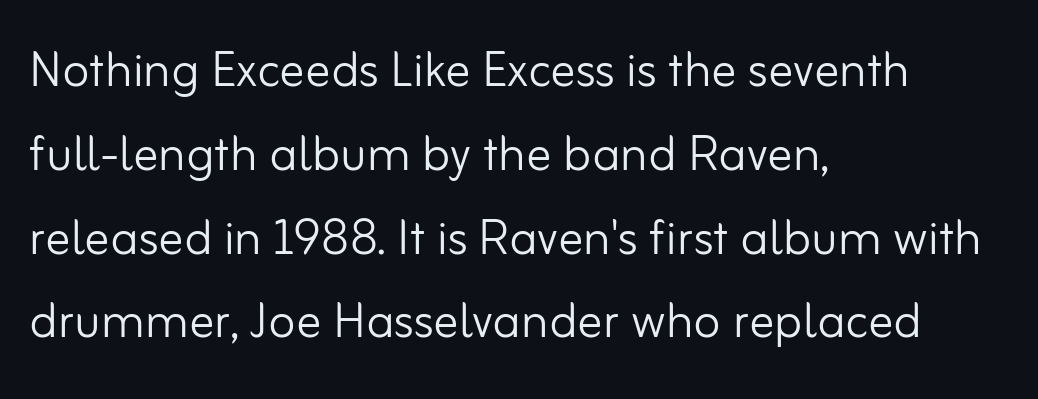
Spacing verdict: proportional, widths tailored to each character. These lines are composed in type without serifs. Unlike italic type, these characters show no tilt at all. Rule under the text: the space is simply empty. The block of text has a typical density, with ordinary space between rows. One-word summary of the alignment: left.
